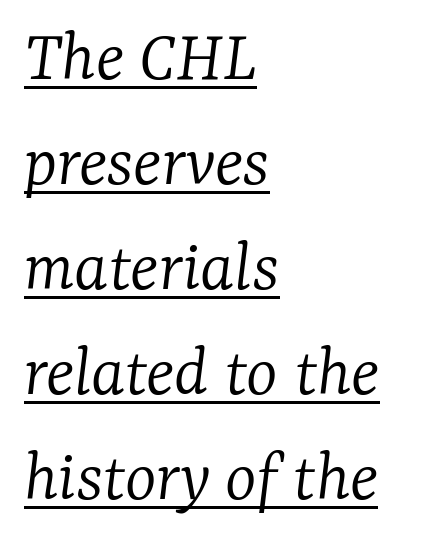
The image shows 75 px light serif type, italic (leaning right); set left-aligned, normal line spacing (1.4x), normal letter spacing, underlined; low stroke contrast and a medium x-height.
